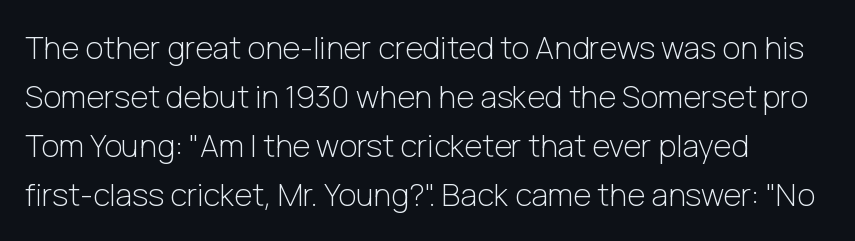
{"serif": "no", "italic": "no", "bold": "no", "weight": "light", "width": "normal", "stroke_contrast": "low", "x_height": "medium", "monospaced": "no", "underline": "no", "align": "left", "line_spacing": "normal", "line_spacing_ratio": 1.58, "letter_spacing": "normal", "letter_spacing_em": 0.0, "glyph_px": 31}
